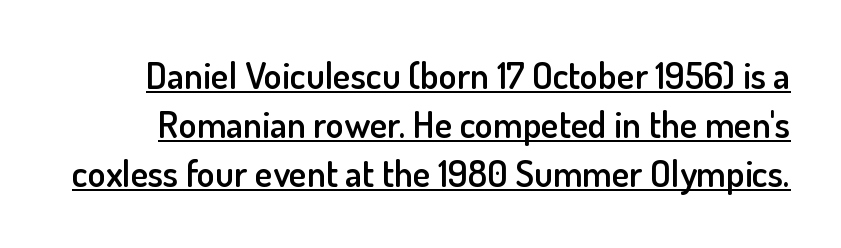
These lines are rendered in a variable-pitch font. The passage shown stacks its lines at a standard gap. A fair bit of extra ink — the face is semibold, not bold. Observe the absence of serifs on each vertical stroke in this sample. The lettering holds an erect, upright posture throughout.
